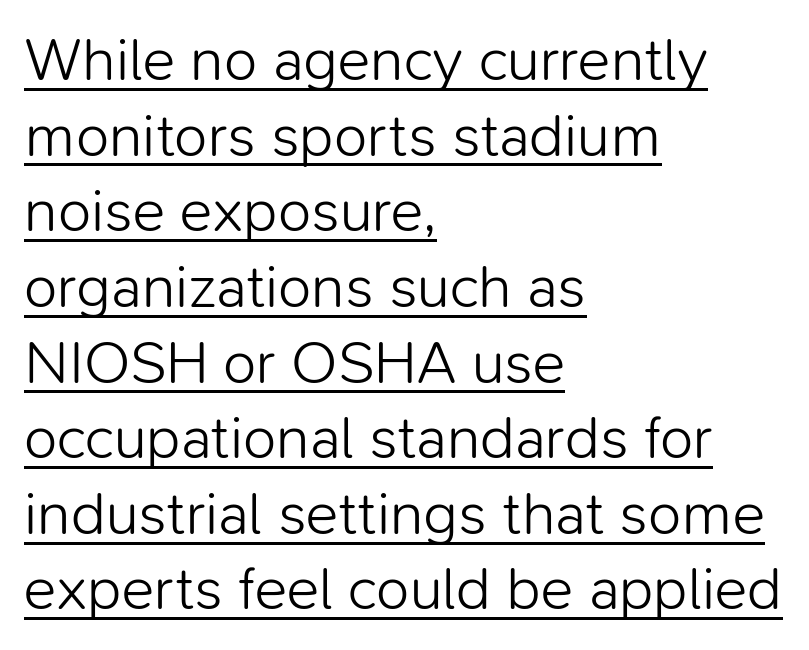
Check where the strokes stop: nothing finishes them off — pure sans. Note the varied advance widths — an 'i' is clearly narrower than an 'm'. Is the block centered? No — it sits flush against the left margin. Compared with typical body copy, the letter spacing here is the same. In terms of posture, this sample is upright.
